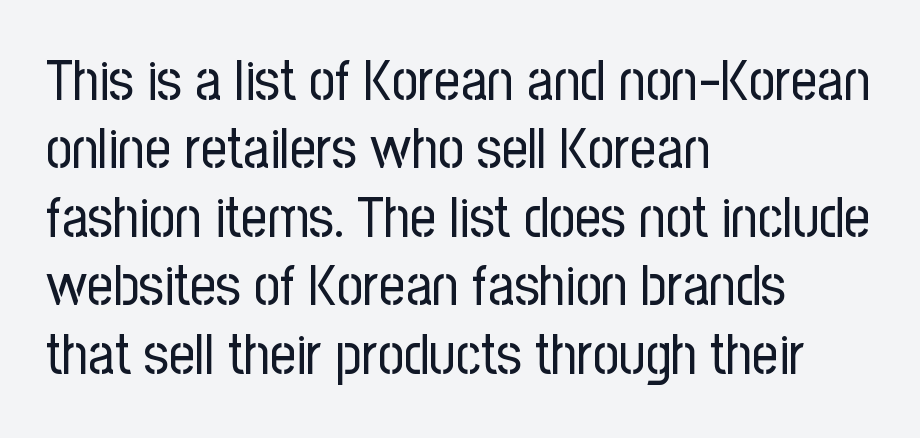
The image shows 57 px regular-weight, condensed sans-serif type, upright; set left-aligned, line spacing 1.2x, normal letter spacing, not underlined; low stroke contrast and a medium x-height.
